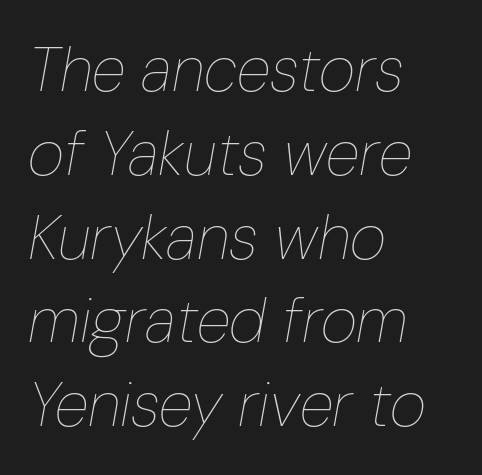
{"italic": "yes", "lean": "right", "slant_degrees": 10, "bold": "no", "weight": "thin", "width": "condensed", "stroke_contrast": "low", "x_height": "medium", "monospaced": "no", "underline": "no", "align": "left", "line_spacing": "normal", "line_spacing_ratio": 1.33, "letter_spacing": "normal", "letter_spacing_em": 0.0, "glyph_px": 63}
